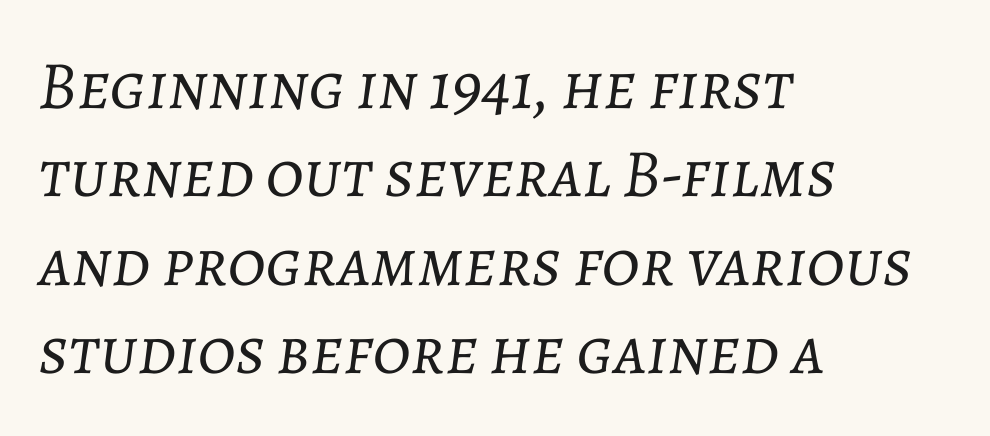
Line starts are locked; line ends wander. A bare baseline throughout the passage. The face looks like a standard text weight, possibly lighter. You can tell it's italic because the verticals aren't actually vertical. Here the designer chose a conventional face with non-uniform glyph widths.
